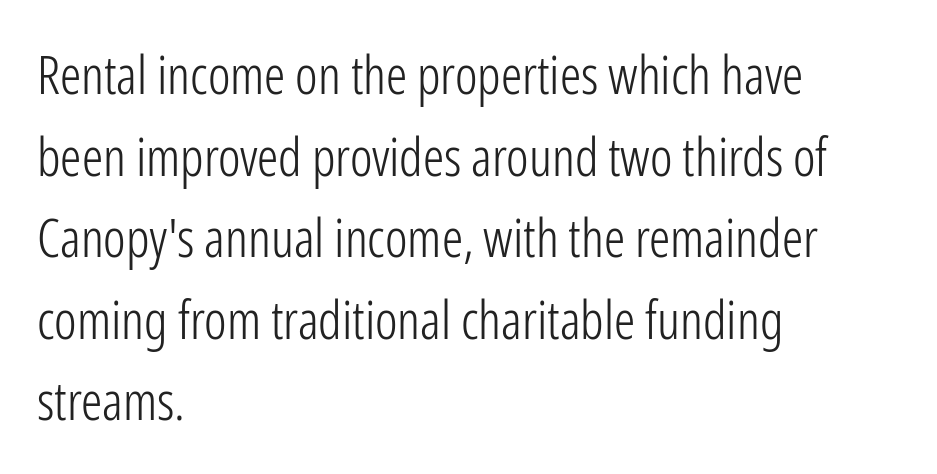
The image shows 53 px light, condensed sans-serif type, upright; set left-aligned, normal line spacing (1.54x), normal letter spacing, not underlined; low stroke contrast and a medium x-height.
